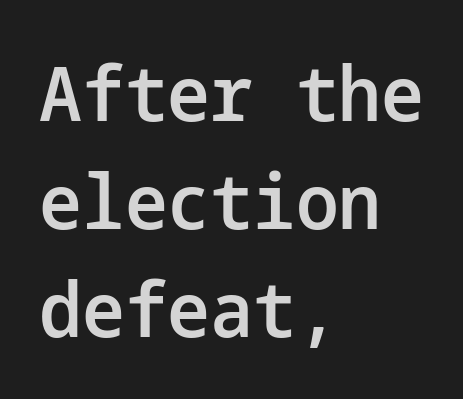
Tracking here is standard; glyphs follow each other at the usual distance. These lines are composed in type without serifs. The typography opts for an upright posture over an oblique one. This rendering features lettering with no underline.
